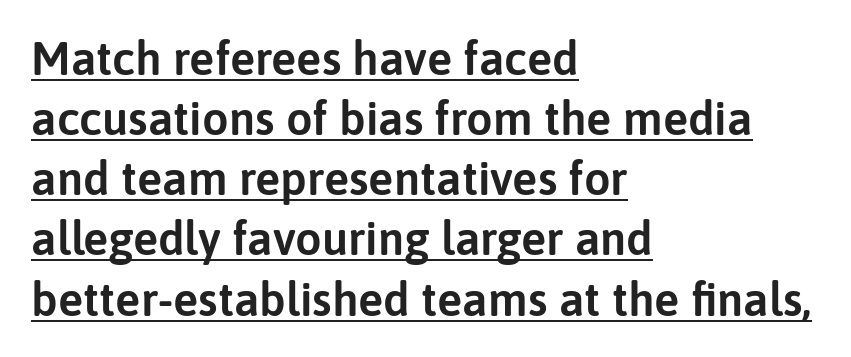
Q: Is the text italic (slanted)? A: No, it is upright.
Q: Is the typeface a serif or a sans-serif typeface? A: Sans-serif.
Q: Is the text underlined? A: Yes.
Q: How is the paragraph aligned? A: Left-aligned.
Q: Is the spacing between letters normal or unusually wide? A: Normal.
Q: Is the spacing between lines tight, normal or loose? A: Normal.
Q: Width (condensed, normal, or wide)? A: Normal.
Q: Stroke contrast? A: Low.
Q: x-height? A: Medium.
Q: Monospaced? A: No.
